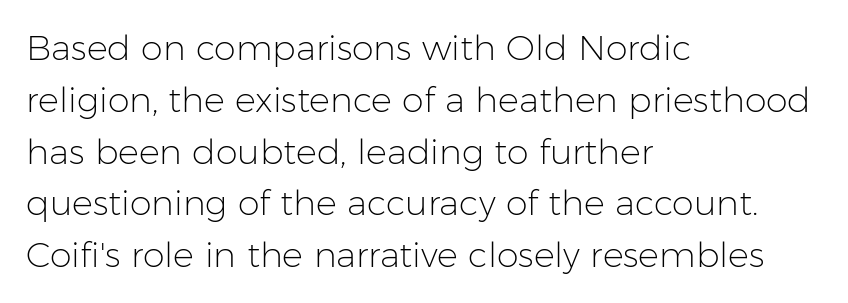
Q: Is the text bold? A: No.
Q: Is the text italic (slanted)? A: No, it is upright.
Q: Is the typeface a serif or a sans-serif typeface? A: Sans-serif.
Q: Is the text underlined? A: No.
Q: How is the paragraph aligned? A: Left-aligned.
Q: Is the spacing between letters normal or unusually wide? A: Normal.
Q: Is the spacing between lines tight, normal or loose? A: Normal.
Q: Width (condensed, normal, or wide)? A: Normal.
Q: Stroke contrast? A: Low.
Q: x-height? A: Medium.
Q: Monospaced? A: No.
